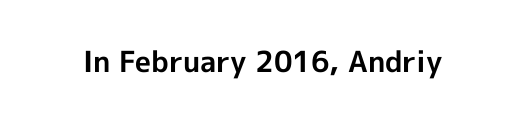
Q: Is the text bold? A: Yes.
Q: Is the text italic (slanted)? A: No, it is upright.
Q: Is the typeface a serif or a sans-serif typeface? A: Sans-serif.
Q: Is the text underlined? A: No.
Q: Is the spacing between letters normal or unusually wide? A: Normal.
Q: Width (condensed, normal, or wide)? A: Normal.
Q: x-height? A: Medium.
Q: Monospaced? A: No.
